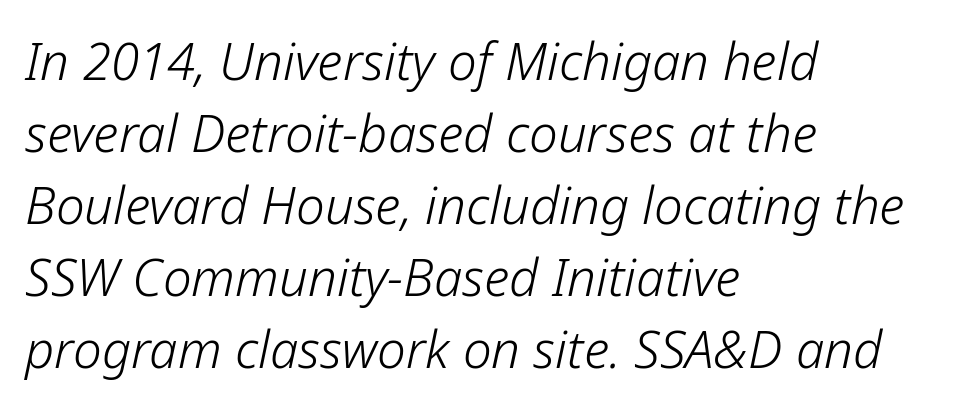
Q: Is the text bold? A: No.
Q: Is the text italic (slanted)? A: Yes, it leans right by about 12 degrees.
Q: Is the text underlined? A: No.
Q: How is the paragraph aligned? A: Left-aligned.
Q: Is the spacing between letters normal or unusually wide? A: Normal.
Q: Is the spacing between lines tight, normal or loose? A: Normal.
Q: Width (condensed, normal, or wide)? A: Normal.
Q: Stroke contrast? A: Low.
Q: x-height? A: Medium.
Q: Monospaced? A: No.
